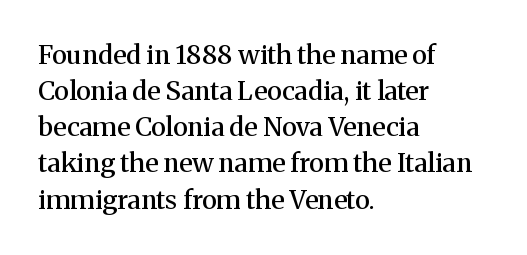
The image shows 26 px text type, upright; set left-aligned, normal line spacing (1.39x), normal letter spacing, not underlined.
